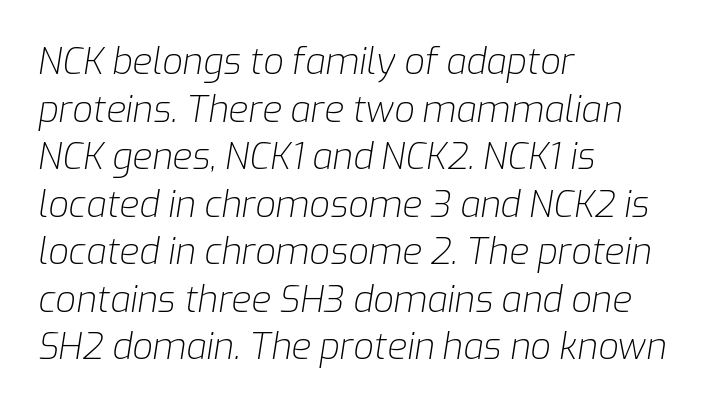
Weight: in the light-to-regular range. Emphasis-style slanted type is in use. This sample has the flowing, uneven cadence of proportional lettering. Letters rest on an invisible, unmarked baseline. Regular leading.
